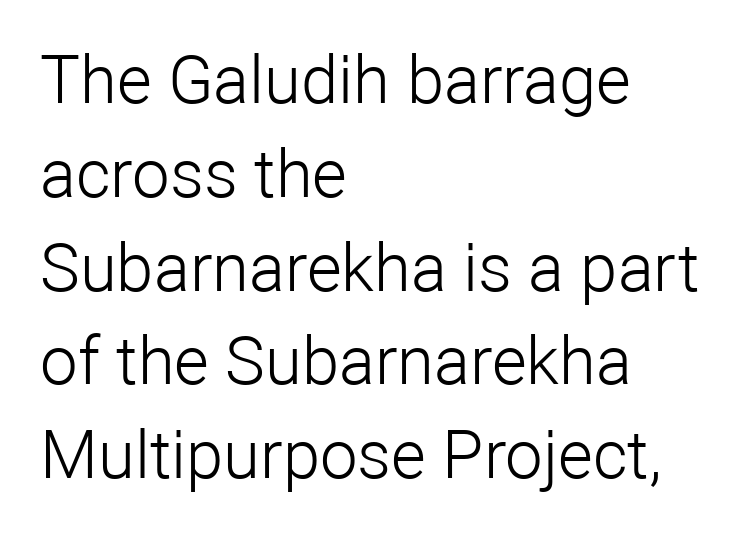
Heaviness? Minimal to ordinary, like unemphasized prose. Looks like regular typesetting: each glyph gets only the width it needs. The space directly below the letters is spotless. Each word holds together tightly as a unit, with standard inter-letter gaps. Look at the bottom of the vertical strokes: they stop flat, with no serifs. Regarding leading, the lines here are spaced in the standard way.
